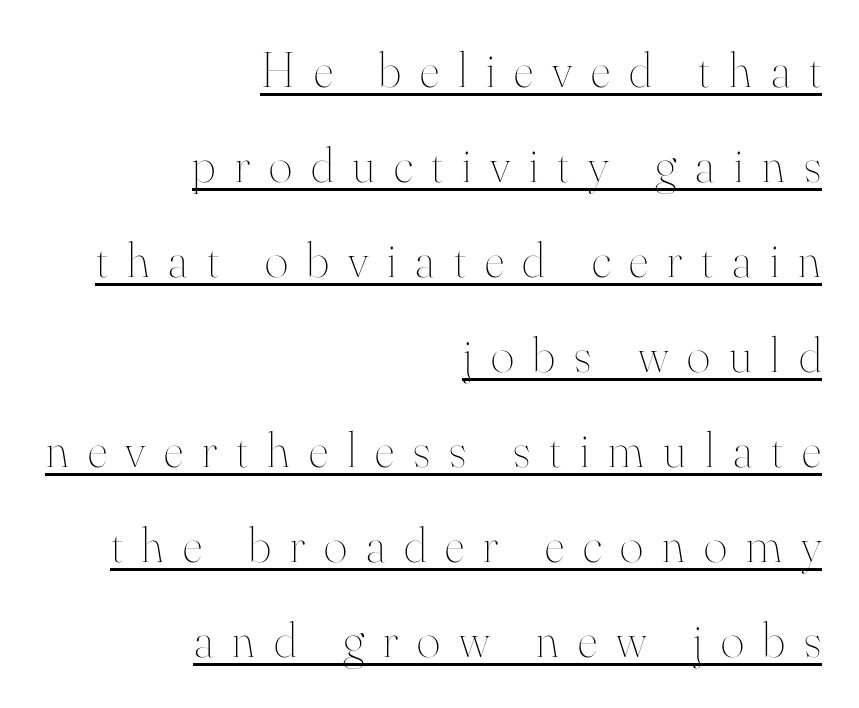
The image shows 50 px thin type, upright; set right-aligned, loose line spacing (1.9x), unusually wide letter spacing (+0.38 em), underlined; high stroke contrast and a small x-height.
